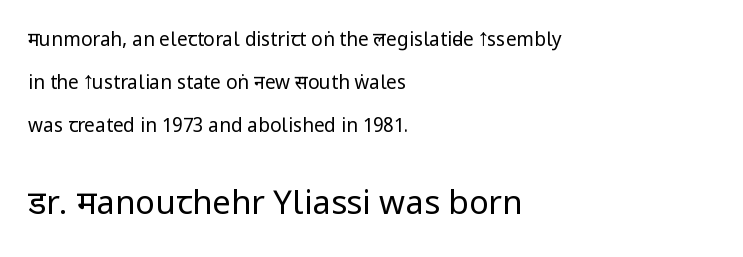
Q: Is the text bold? A: No.
Q: Is the text italic (slanted)? A: No, it is upright.
Q: Is the typeface a serif or a sans-serif typeface? A: Sans-serif.
Q: Is the text underlined? A: No.
Q: How is the paragraph aligned? A: Left-aligned.
Q: Is the spacing between letters normal or unusually wide? A: Normal.
Q: Is the spacing between lines tight, normal or loose? A: Loose.
Q: Which block of text is set in a larger size, the first (top) or the second (bottom)? A: The second (bottom) one.
Q: Width (condensed, normal, or wide)? A: Condensed.
Q: Stroke contrast? A: Low.
Q: x-height? A: Large.
Q: Monospaced? A: No.
